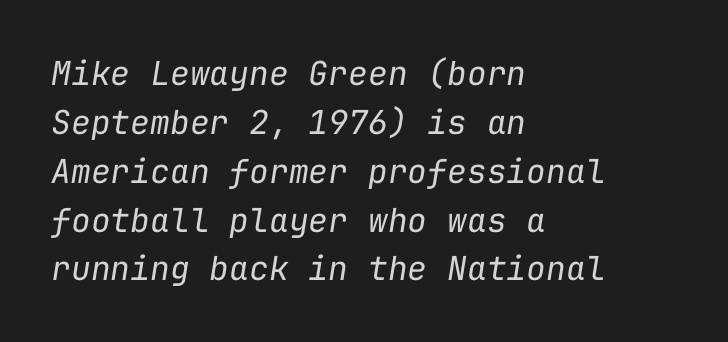
{"italic": "yes", "lean": "right", "slant_degrees": 9, "bold": "no", "weight": "regular", "width": "normal", "stroke_contrast": "low", "x_height": "medium", "monospaced": "yes", "underline": "no", "align": "left", "line_spacing": "normal", "line_spacing_ratio": 1.48, "letter_spacing": "normal", "letter_spacing_em": 0.0, "glyph_px": 33}
